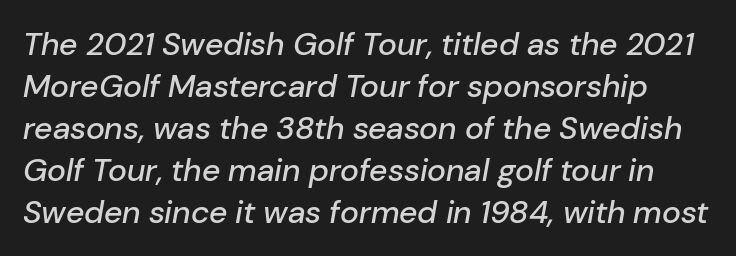
The image shows 32 px text type, italic (leaning right); set normal line spacing (1.31x), normal letter spacing, not underlined; low stroke contrast and a medium x-height.
